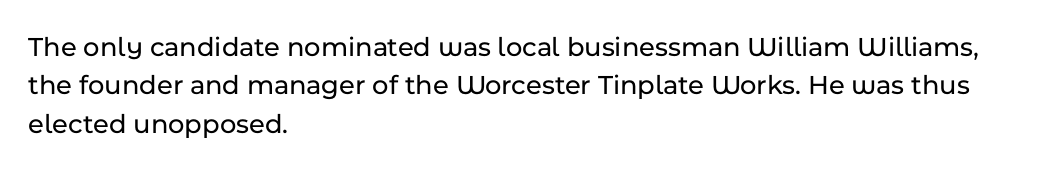
{"serif": "no", "italic": "no", "width": "normal", "stroke_contrast": "low", "x_height": "medium", "monospaced": "no", "underline": "no", "align": "left", "line_spacing": "normal", "line_spacing_ratio": 1.37, "letter_spacing": "normal", "letter_spacing_em": 0.0, "glyph_px": 28}
